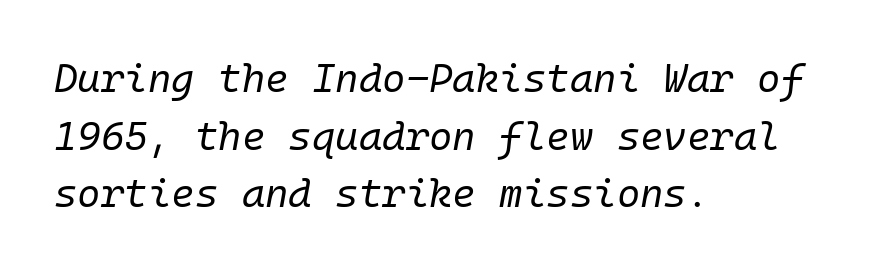
A typesetter would call this zero additional tracking. A typesetter would mark this as italic. Think standard paragraph weight, or any step lighter than that. The strip under each line holds only bare page.
